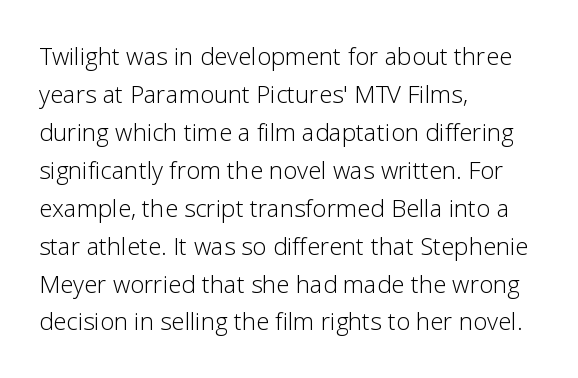
Q: Is the text bold? A: No.
Q: Is the text italic (slanted)? A: No, it is upright.
Q: Is the text underlined? A: No.
Q: How is the paragraph aligned? A: Left-aligned.
Q: Is the spacing between letters normal or unusually wide? A: Normal.
Q: Is the spacing between lines tight, normal or loose? A: Normal.
